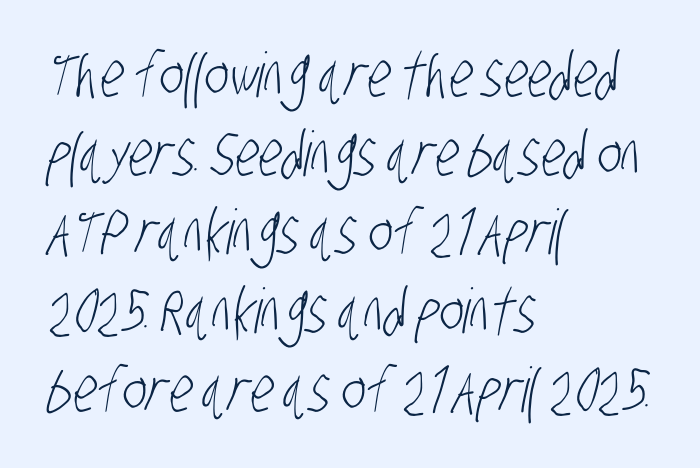
Glance below the letters and you will spot only blank space. Tracking here is standard; glyphs follow each other at the usual distance. Vertically, the passage feels balanced, rows spaced as you'd expect. The weight would be labelled regular, book, light, or lighter still. Line starts are locked; line ends wander.
